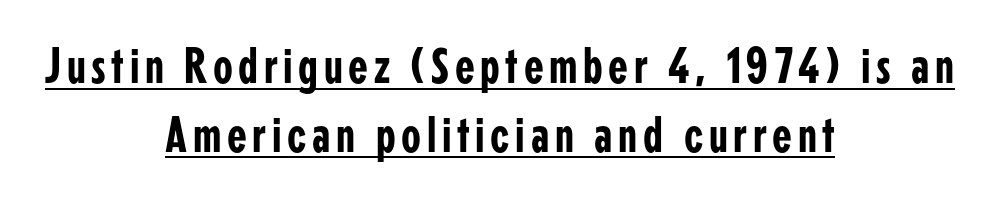
{"serif": "no", "italic": "no", "width": "condensed", "stroke_contrast": "low", "x_height": "medium", "monospaced": "no", "underline": "yes", "align": "center", "line_spacing": "normal", "line_spacing_ratio": 1.35, "glyph_px": 51}
